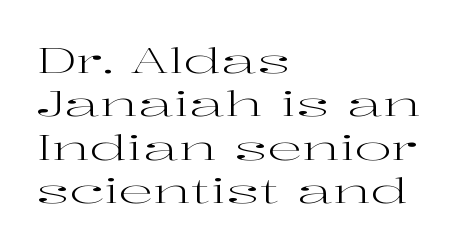
Q: Is the text bold? A: No.
Q: Is the text italic (slanted)? A: No, it is upright.
Q: Is the typeface a serif or a sans-serif typeface? A: Serif.
Q: Is the text underlined? A: No.
Q: How is the paragraph aligned? A: Left-aligned.
Q: Is the spacing between letters normal or unusually wide? A: Normal.
Q: Width (condensed, normal, or wide)? A: Wide.
Q: Stroke contrast? A: High.
Q: x-height? A: Medium.
Q: Monospaced? A: No.
